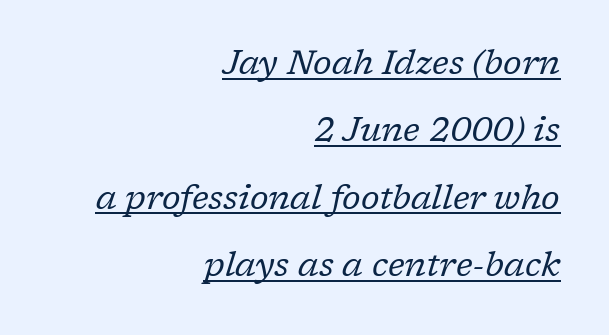
Q: Is the text bold? A: No.
Q: Is the text italic (slanted)? A: Yes, it leans right by about 17 degrees.
Q: Is the typeface a serif or a sans-serif typeface? A: Serif.
Q: Is the text underlined? A: Yes.
Q: How is the paragraph aligned? A: Right-aligned.
Q: Is the spacing between letters normal or unusually wide? A: Normal.
Q: Is the spacing between lines tight, normal or loose? A: Loose.
Q: Width (condensed, normal, or wide)? A: Normal.
Q: Stroke contrast? A: Low.
Q: x-height? A: Medium.
Q: Monospaced? A: No.
